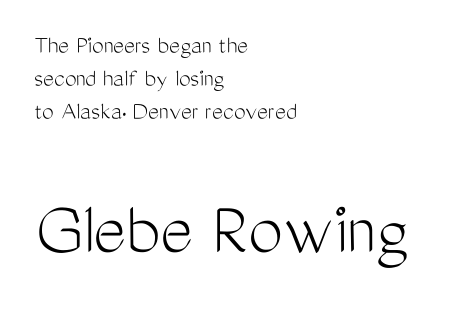
The font is comparable to plain body text, perhaps lighter. The zone under the glyphs is completely vacant. The letters sit at their default tracking, neither squeezed nor spread. Leading matches the norm, producing a regular column.
